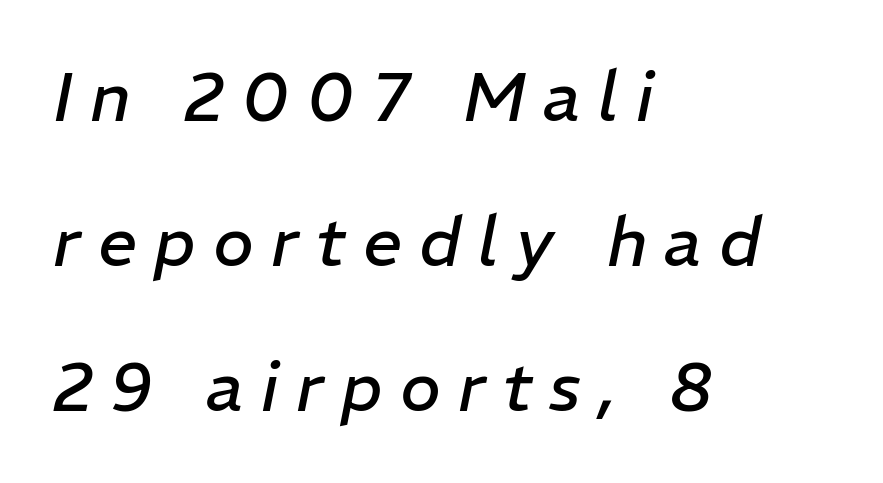
These lines were composed using italics. Substantial extra tracking has been applied to these lines. Notice the wide empty band between every row — that's loose leading. On a weight scale, this lands at 450 or below. The face used here is proportionally spaced, like ordinary book or web type.
